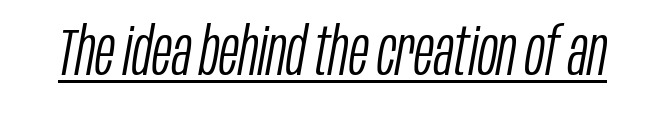
{"italic": "yes", "lean": "right", "slant_degrees": 10, "bold": "no", "weight": "light", "width": "condensed", "stroke_contrast": "low", "x_height": "large", "monospaced": "no", "underline": "yes", "letter_spacing": "normal", "letter_spacing_em": 0.0, "glyph_px": 66}
